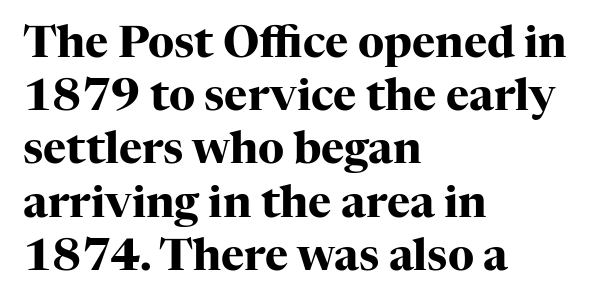
{"serif": "yes", "italic": "no", "bold": "yes", "weight": "heavy", "width": "normal", "stroke_contrast": "high", "x_height": "medium", "monospaced": "no", "underline": "no", "align": "left", "line_spacing_ratio": 1.21, "letter_spacing": "normal", "letter_spacing_em": 0.0, "glyph_px": 44}
